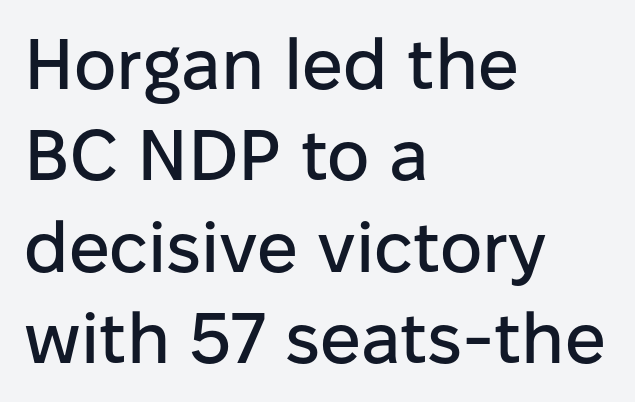
Q: Is the text italic (slanted)? A: No, it is upright.
Q: Is the typeface a serif or a sans-serif typeface? A: Sans-serif.
Q: Is the text underlined? A: No.
Q: How is the paragraph aligned? A: Left-aligned.
Q: Is the spacing between letters normal or unusually wide? A: Normal.
Q: Is the spacing between lines tight, normal or loose? A: Normal.
Q: Width (condensed, normal, or wide)? A: Normal.
Q: Stroke contrast? A: Low.
Q: x-height? A: Medium.
Q: Monospaced? A: No.
